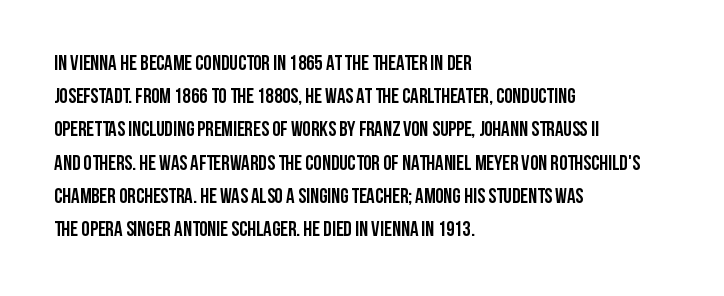
The image shows 21 px bold type, upright; set left-aligned, normal line spacing (1.58x), normal letter spacing, not underlined.
